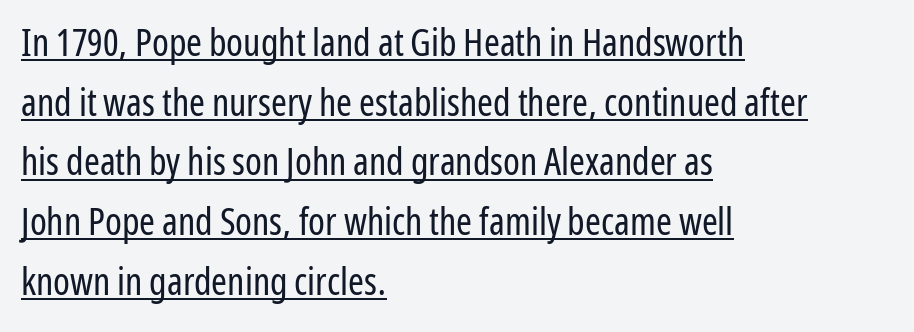
{"serif": "no", "italic": "no", "bold": "no", "weight": "regular", "width": "condensed", "stroke_contrast": "low", "x_height": "medium", "monospaced": "no", "underline": "yes", "align": "left", "line_spacing": "normal", "line_spacing_ratio": 1.57, "letter_spacing": "normal", "letter_spacing_em": 0.0, "glyph_px": 38}
